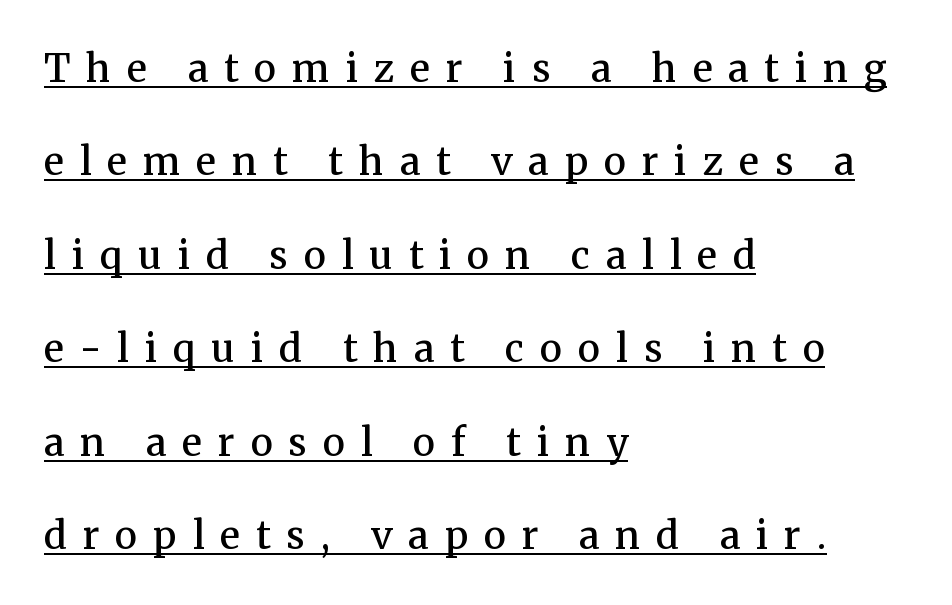
{"serif": "yes", "italic": "no", "bold": "semi", "weight": "semibold", "width": "normal", "stroke_contrast": "medium", "x_height": "medium", "monospaced": "no", "underline": "yes", "align": "left", "line_spacing": "loose", "line_spacing_ratio": 2.46, "letter_spacing": "wide", "letter_spacing_em": 0.42, "glyph_px": 38}
